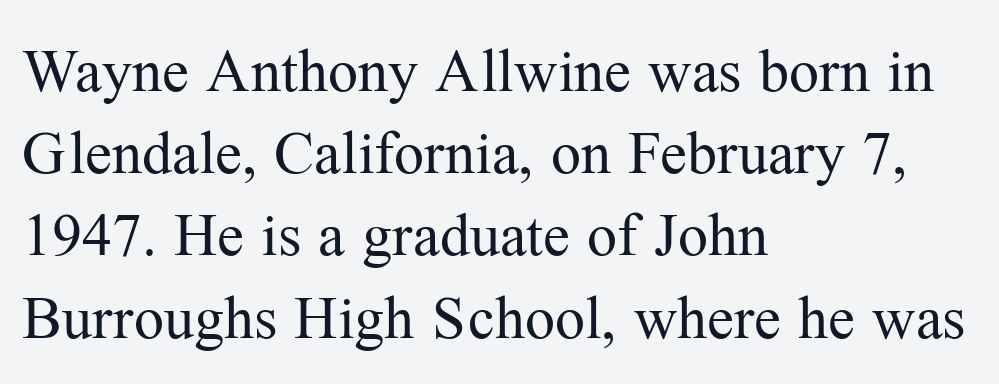
The image shows 60 px regular-weight serif type, upright; set left-aligned, normal line spacing (1.37x), normal letter spacing, not underlined; medium stroke contrast and a medium x-height.
